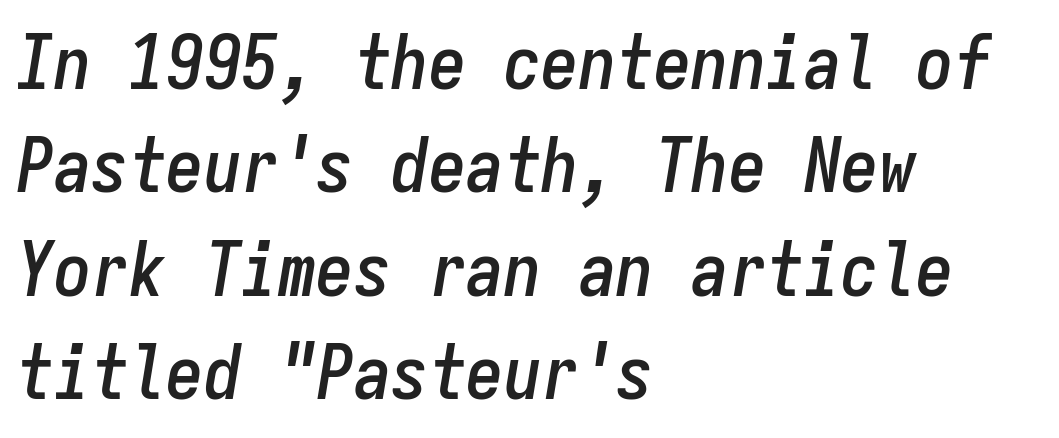
Beneath every word, the page is bare. Horizontal alignment here is leftward, the default for most running prose. Rendered with sloped, italic letterforms. The letters march in equal steps, a hallmark of fixed-pitch type. This block has exactly the height ordinary leading produces.
